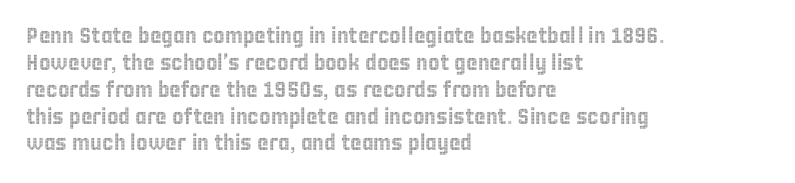
The image shows 22 px text type, upright; set left-aligned, line spacing 1.22x, normal letter spacing, not underlined.
